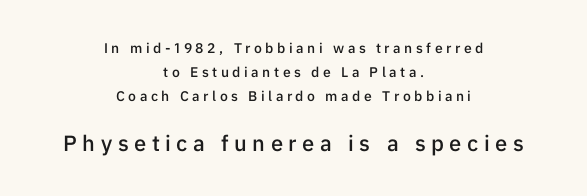
You could only call the tracking loose — the letters float apart. Descender tails drop into unmarked territory. A somewhat darkened texture: the type is semibold rather than bold. Quick note: not italic, upright.
